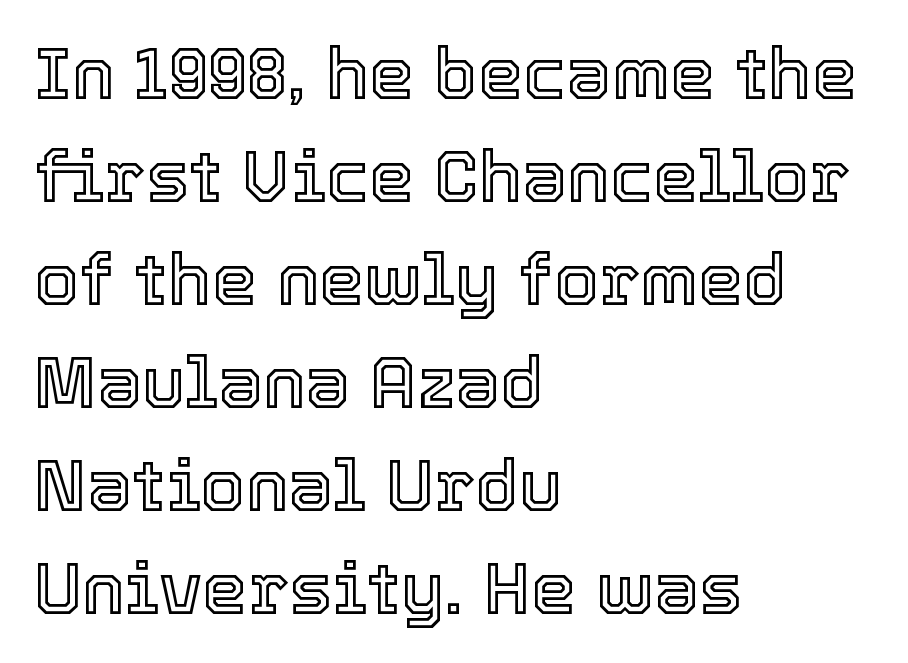
{"italic": "no", "width": "normal", "x_height": "medium", "monospaced": "no", "underline": "no", "align": "left", "line_spacing": "normal", "line_spacing_ratio": 1.43, "letter_spacing": "normal", "letter_spacing_em": 0.0, "glyph_px": 72}
